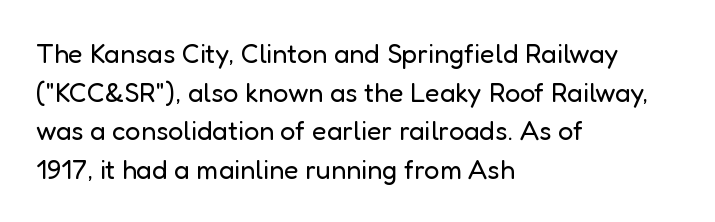
The image shows 27 px text type, upright; set left-aligned, normal line spacing (1.43x), normal letter spacing, not underlined.
